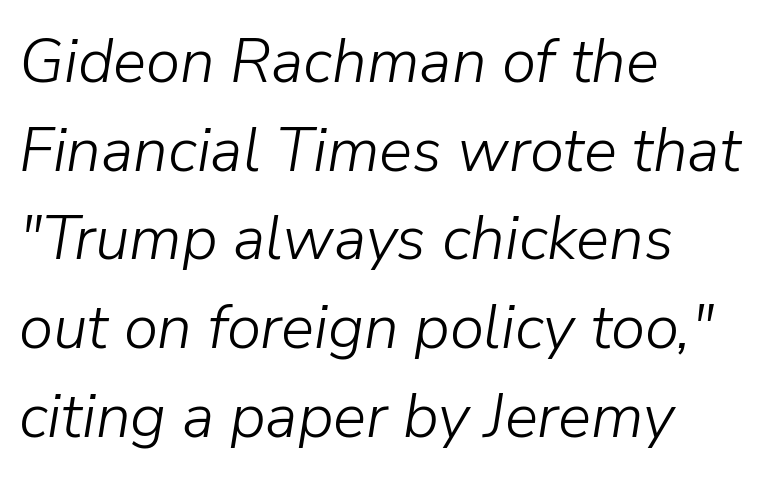
The image shows 62 px light type, italic (leaning right); set left-aligned, normal line spacing (1.43x), normal letter spacing, not underlined; low stroke contrast and a medium x-height.
